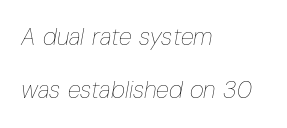
Successive baselines arrive slowly, with a big drop between each. The whole block is typeset with a tilt. The rag falls on the right side of this text block. No word sits above an underline.
